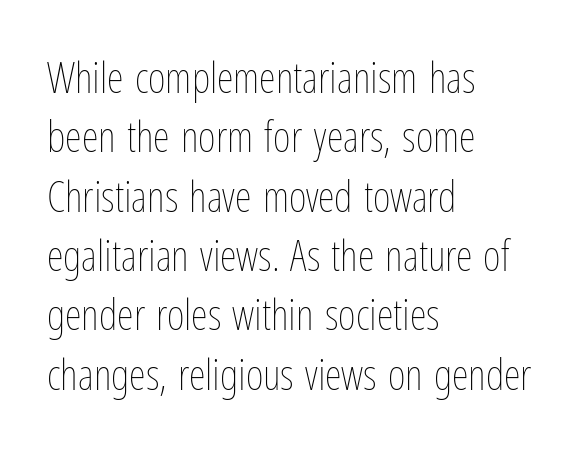
{"italic": "no", "bold": "no", "weight": "thin", "width": "condensed", "stroke_contrast": "low", "x_height": "medium", "monospaced": "no", "underline": "no", "align": "left", "line_spacing": "normal", "line_spacing_ratio": 1.38, "letter_spacing": "normal", "letter_spacing_em": 0.0, "glyph_px": 43}
